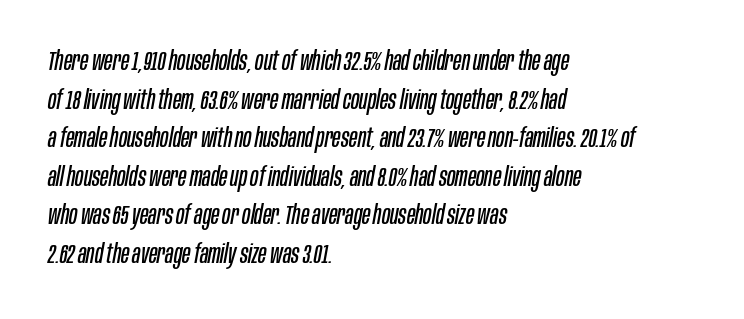
If you drew a line through each stem, it would be angled. Visually the block forms a straight wall on the left and a jagged coastline on the right. Underline: absent. Does extra space separate the letters? No, they use regular spacing. Regular leading.
